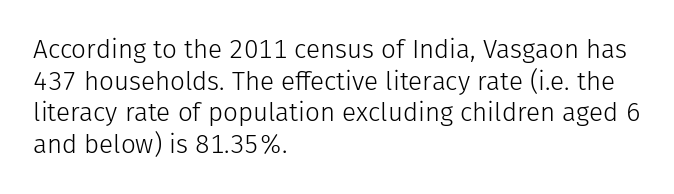
The image shows 26 px text type, upright; set left-aligned, line spacing 1.22x, normal letter spacing, not underlined.
